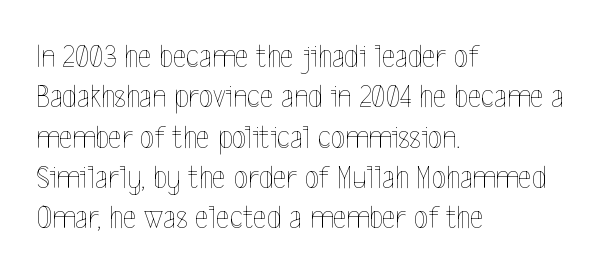
Posture: upright roman. The strokes carry an ordinary text weight at most. Spacing verdict: proportional, widths tailored to each character. Between one letter and the next there's only the usual sliver of space. Line beginnings align vertically; line endings do not.
